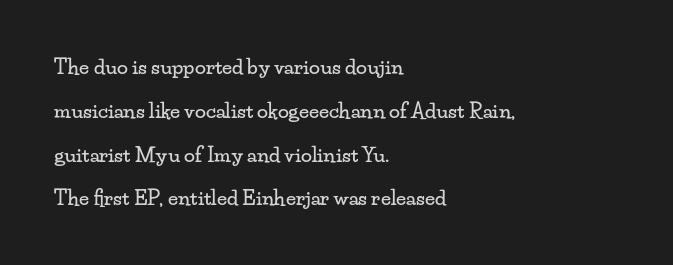
Typeset ragged right — the left edge is the straight one. Lines of text with bare space underneath. Nobody touched the tracking dial on this one. Airy leading. If you drew a line through each stem, it would be perfectly vertical.
